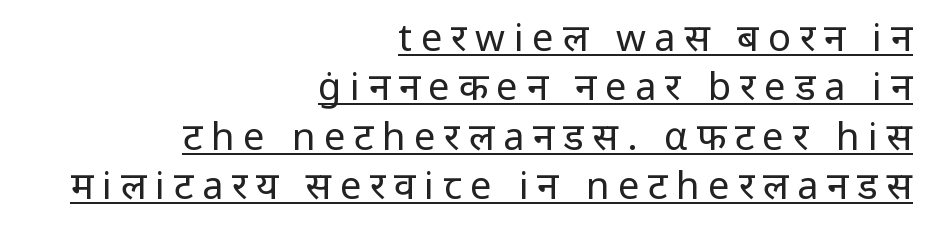
The type is letterspaced generously, with wide tracking. The setting favours the right margin, as signatures and pull-quotes sometimes do. Looks like someone drew a line under every word here. Line spacing here is normal. This rendering employs a face without finishing strokes, i.e., a sans-serif. The rendering uses natural spacing where letterforms have individual widths.
